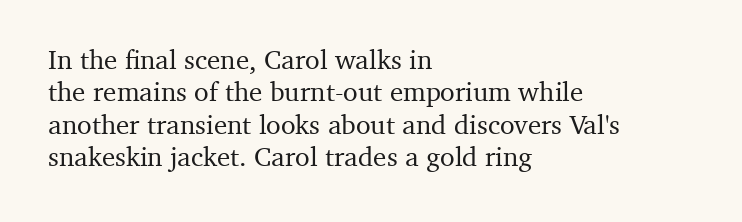
The image shows 27 px text type, upright; set left-aligned, line spacing 1.2x, normal letter spacing, not underlined.
